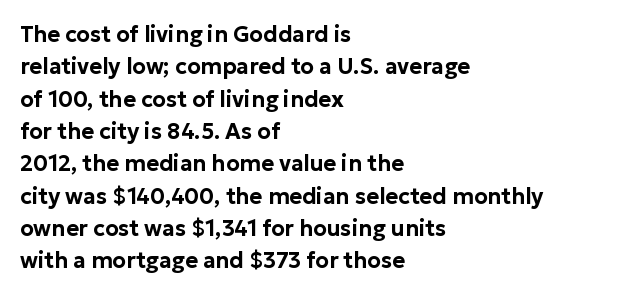
{"italic": "no", "underline": "no", "align": "left", "line_spacing": "normal", "line_spacing_ratio": 1.47, "letter_spacing": "normal", "letter_spacing_em": 0.0, "glyph_px": 22}
